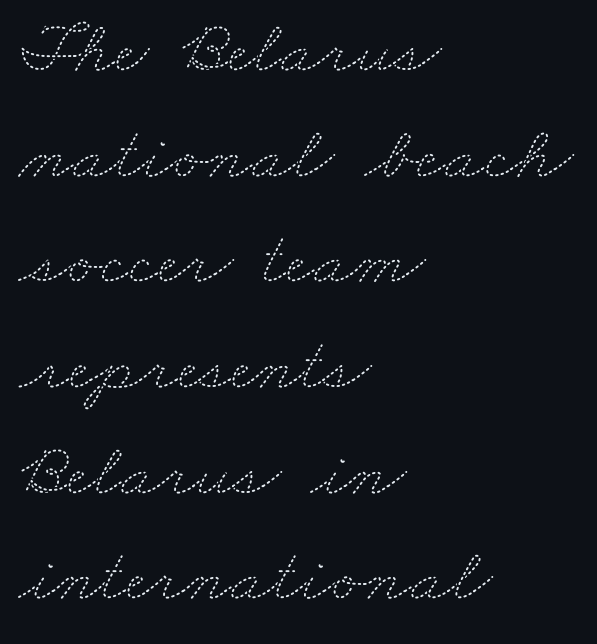
Does the leading feel generous? No, just average. On a weight scale, this lands at 450 or below. Varying glyph widths throughout — classic text-font behaviour. Honestly, there is no underline to notice here at all.
